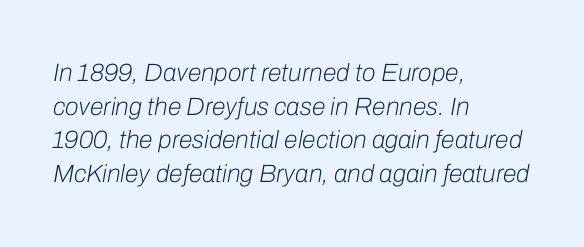
The typography opts for an oblique posture over an upright one. Descenders hang freely into open space. Notice how descenders clear the ascenders below comfortably — that's standard leading. Caption: face not bold, strokes unweighted. Students, note that the glyphs here touch the page at normal intervals.
